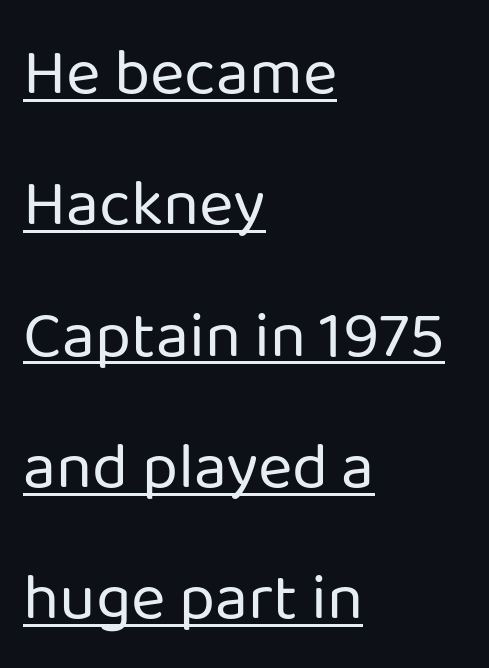
Q: Is the text bold? A: No.
Q: Is the text italic (slanted)? A: No, it is upright.
Q: Is the typeface a serif or a sans-serif typeface? A: Sans-serif.
Q: Is the text underlined? A: Yes.
Q: How is the paragraph aligned? A: Left-aligned.
Q: Is the spacing between letters normal or unusually wide? A: Normal.
Q: Is the spacing between lines tight, normal or loose? A: Loose.
Q: Width (condensed, normal, or wide)? A: Normal.
Q: Stroke contrast? A: Low.
Q: x-height? A: Medium.
Q: Monospaced? A: No.
